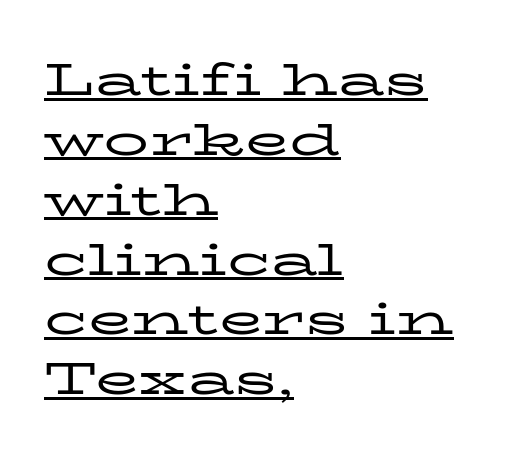
{"serif": "yes", "italic": "no", "bold": "no", "weight": "regular", "width": "wide", "stroke_contrast": "low", "x_height": "medium", "monospaced": "no", "underline": "yes", "align": "left", "line_spacing": "normal", "line_spacing_ratio": 1.33, "letter_spacing": "normal", "letter_spacing_em": 0.0, "glyph_px": 45}
